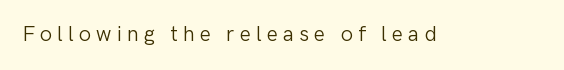
Q: Is the text bold? A: No.
Q: Is the text italic (slanted)? A: No, it is upright.
Q: Is the text underlined? A: No.
Q: Is the spacing between letters normal or unusually wide? A: Unusually wide.
